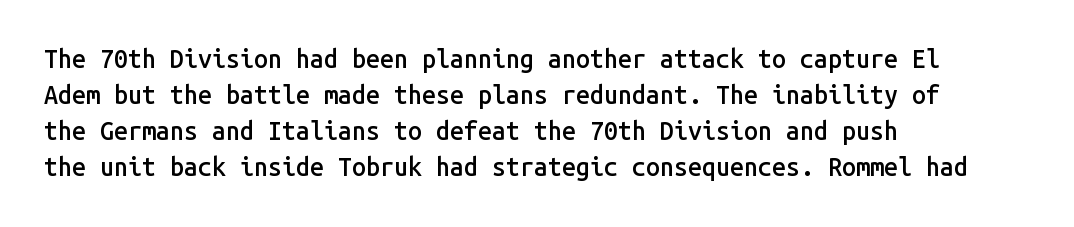
{"italic": "no", "bold": "semi", "underline": "no", "align": "left", "line_spacing": "normal", "line_spacing_ratio": 1.44, "letter_spacing": "normal", "letter_spacing_em": 0.0, "glyph_px": 25}
